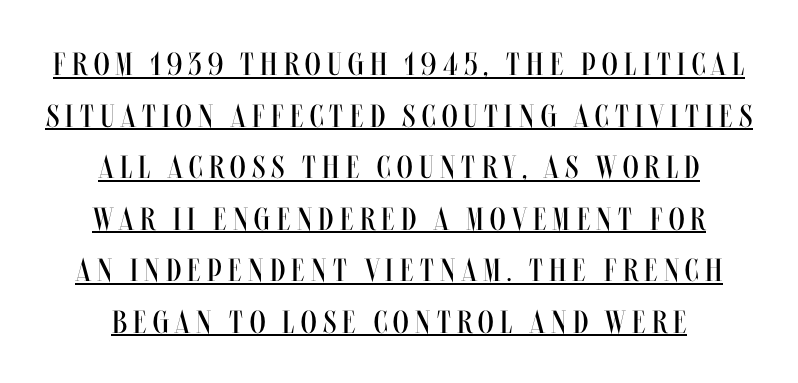
Q: Is the text bold? A: No.
Q: Is the text italic (slanted)? A: No, it is upright.
Q: Is the text underlined? A: Yes.
Q: How is the paragraph aligned? A: Centered.
Q: Is the spacing between letters normal or unusually wide? A: Unusually wide.
Q: Is the spacing between lines tight, normal or loose? A: Normal.
Q: Width (condensed, normal, or wide)? A: Condensed.
Q: Stroke contrast? A: Medium.
Q: x-height? A: Large.
Q: Monospaced? A: No.
